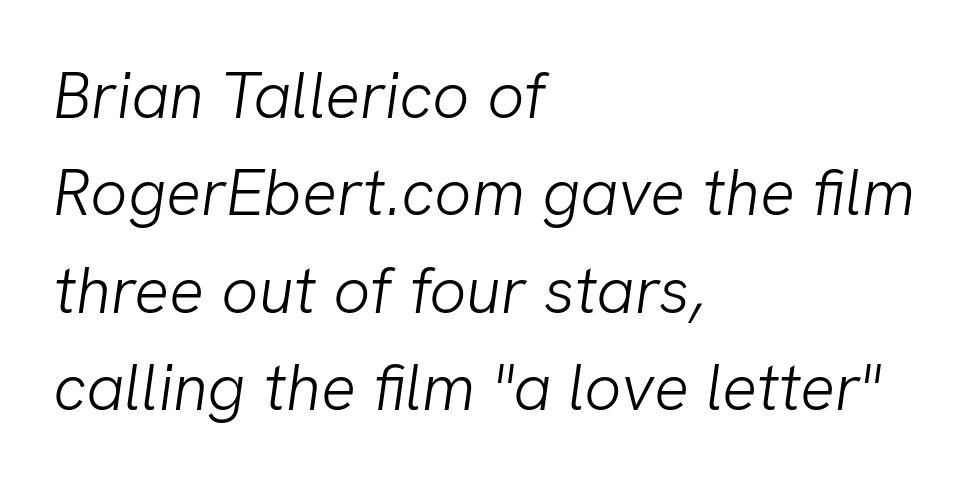
Q: Is the text bold? A: No.
Q: Is the typeface a serif or a sans-serif typeface? A: Sans-serif.
Q: Is the text underlined? A: No.
Q: How is the paragraph aligned? A: Left-aligned.
Q: Is the spacing between letters normal or unusually wide? A: Normal.
Q: Is the spacing between lines tight, normal or loose? A: Normal.
Q: Width (condensed, normal, or wide)? A: Normal.
Q: Stroke contrast? A: Low.
Q: x-height? A: Medium.
Q: Monospaced? A: No.
